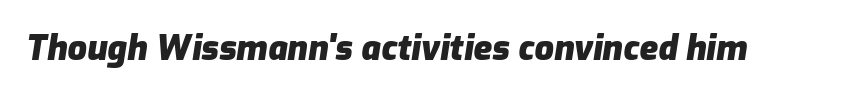
The image shows 34 px heavy type, italic (leaning right); set normal letter spacing, not underlined; low stroke contrast and a medium x-height.
